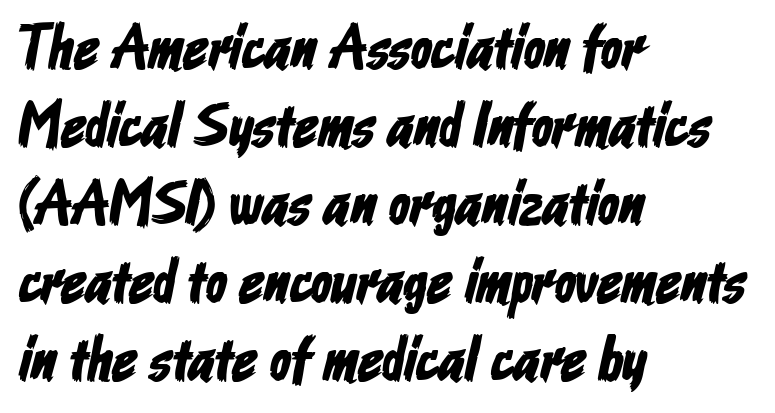
{"serif": "no", "width": "condensed", "stroke_contrast": "low", "x_height": "medium", "monospaced": "no", "underline": "no", "align": "left", "line_spacing": "normal", "line_spacing_ratio": 1.26, "letter_spacing": "normal", "letter_spacing_em": 0.0, "glyph_px": 62}
